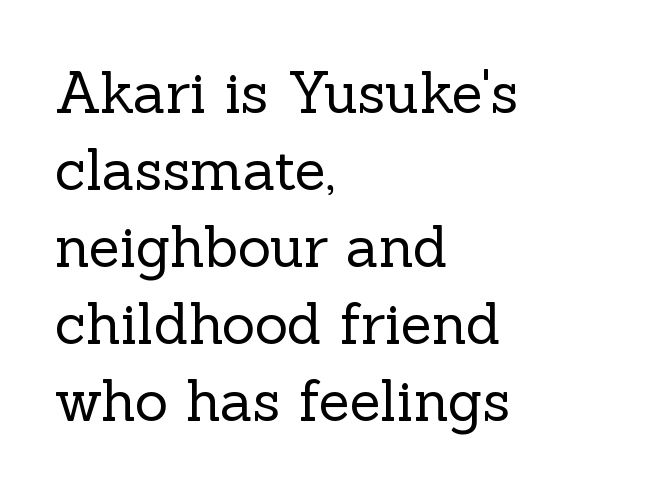
{"serif": "yes", "italic": "no", "bold": "no", "weight": "regular", "width": "normal", "x_height": "medium", "monospaced": "no", "underline": "no", "align": "left", "line_spacing": "normal", "line_spacing_ratio": 1.35, "letter_spacing": "normal", "letter_spacing_em": 0.0, "glyph_px": 57}
